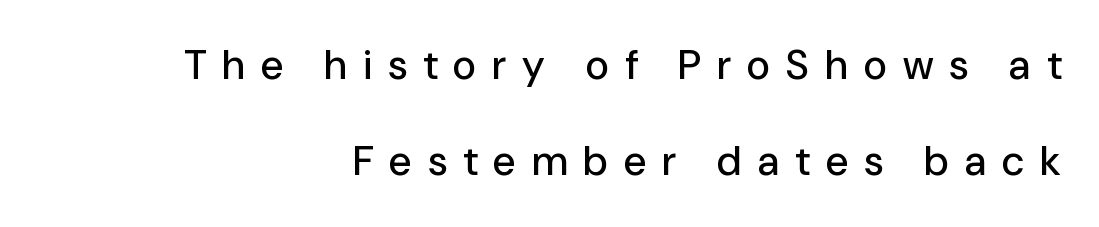
The image shows 41 px sans-serif type, upright; set right-aligned, loose line spacing (2.35x), unusually wide letter spacing (+0.39 em), not underlined; low stroke contrast and a medium x-height.
